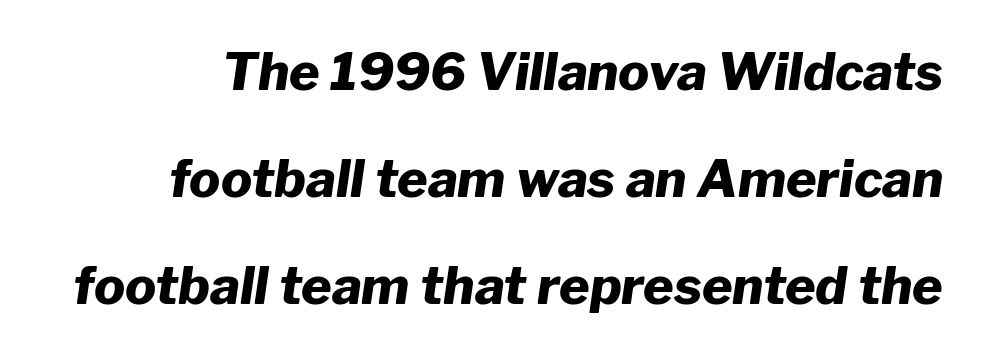
Q: Is the text bold? A: Yes.
Q: Is the text italic (slanted)? A: Yes, it leans right by about 8 degrees.
Q: Is the text underlined? A: No.
Q: Is the spacing between letters normal or unusually wide? A: Normal.
Q: Is the spacing between lines tight, normal or loose? A: Loose.
Q: Width (condensed, normal, or wide)? A: Normal.
Q: Stroke contrast? A: Low.
Q: x-height? A: Medium.
Q: Monospaced? A: No.
